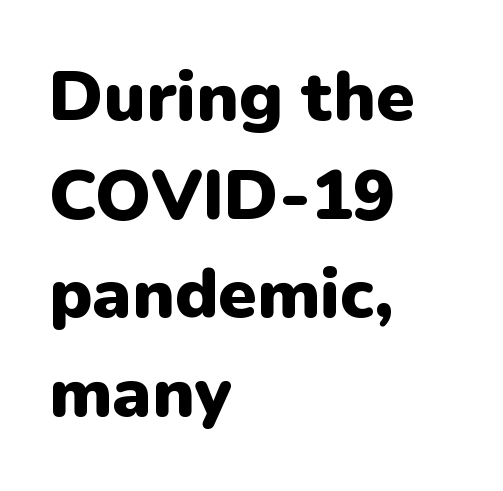
The rendering uses a moderate line-height, typical for paragraphs. The letters advance in unequal steps, a hallmark of proportional type. If you drew a line through each stem, it would be perfectly vertical. Where is the straight margin? On the left. What kind of face is this? One without serifs — a sans. Letter spacing: default.
